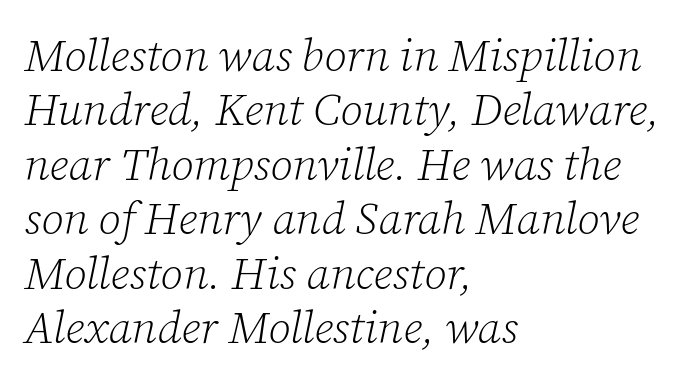
{"serif": "yes", "italic": "yes", "lean": "right", "slant_degrees": 12, "bold": "no", "weight": "light", "width": "normal", "stroke_contrast": "low", "x_height": "medium", "monospaced": "no", "underline": "no", "align": "left", "line_spacing_ratio": 1.21, "letter_spacing": "normal", "letter_spacing_em": 0.0, "glyph_px": 45}
